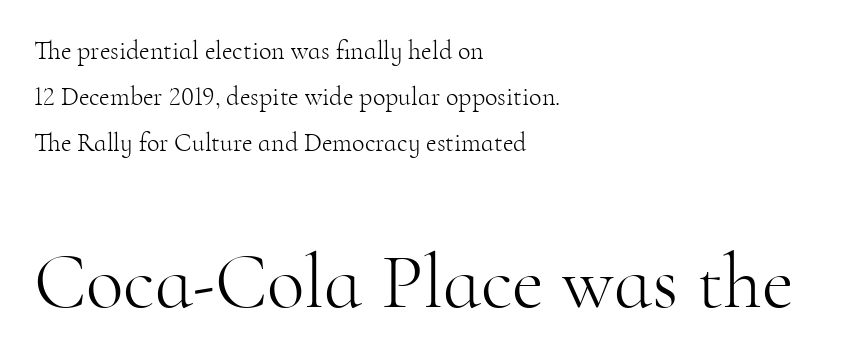
{"serif": "yes", "italic": "no", "bold": "no", "weight": "light", "width": "normal", "stroke_contrast": "high", "x_height": "small", "monospaced": "no", "underline": "no", "align": "left", "line_spacing_ratio": 1.76, "letter_spacing": "normal", "letter_spacing_em": 0.0, "larger_block": "second", "size_ratio": 3.0, "glyph_px": 78}
